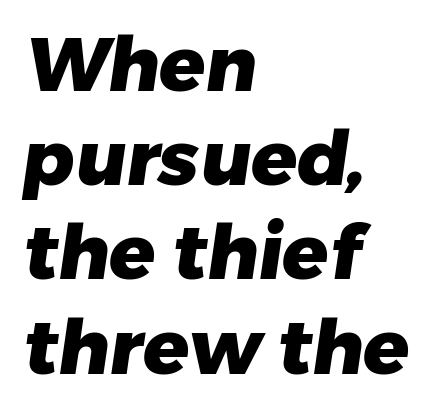
{"serif": "no", "bold": "yes", "weight": "heavy", "width": "normal", "stroke_contrast": "low", "x_height": "medium", "monospaced": "no", "underline": "no", "align": "left", "line_spacing_ratio": 1.24, "letter_spacing": "normal", "letter_spacing_em": 0.0, "glyph_px": 76}
